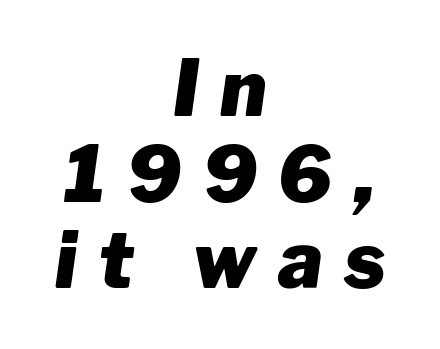
Q: Is the text bold? A: Yes.
Q: Is the text italic (slanted)? A: Yes, it leans right by about 8 degrees.
Q: Is the text underlined? A: No.
Q: How is the paragraph aligned? A: Centered.
Q: Is the spacing between letters normal or unusually wide? A: Unusually wide.
Q: Is the spacing between lines tight, normal or loose? A: Tight.
Q: Width (condensed, normal, or wide)? A: Normal.
Q: Stroke contrast? A: Low.
Q: x-height? A: Medium.
Q: Monospaced? A: No.
